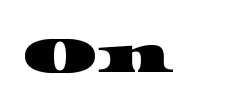
Q: Is the typeface a serif or a sans-serif typeface? A: Serif.
Q: Is the text underlined? A: No.
Q: Is the spacing between letters normal or unusually wide? A: Normal.
Q: Width (condensed, normal, or wide)? A: Wide.
Q: Stroke contrast? A: High.
Q: x-height? A: Large.
Q: Monospaced? A: No.
